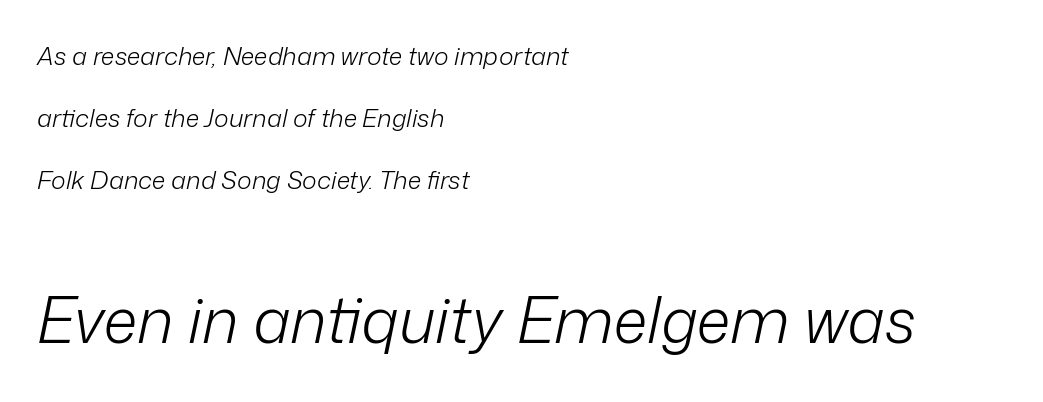
The image shows 63 px light type, italic (leaning right); set left-aligned, loose line spacing (2.49x), normal letter spacing, not underlined; the second (bottom) block is 2.52x larger; low stroke contrast and a medium x-height.
